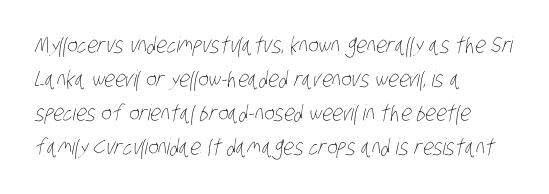
Q: Is the text bold? A: No.
Q: Is the text underlined? A: No.
Q: How is the paragraph aligned? A: Left-aligned.
Q: Is the spacing between letters normal or unusually wide? A: Normal.
Q: Is the spacing between lines tight, normal or loose? A: Normal.
